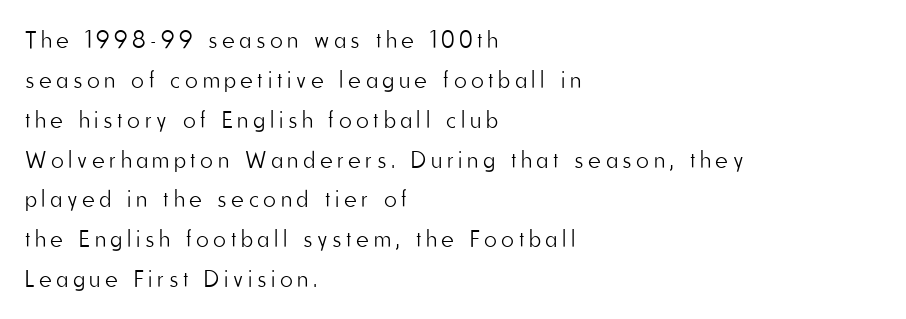
Q: Is the text bold? A: No.
Q: Is the text italic (slanted)? A: No, it is upright.
Q: Is the text underlined? A: No.
Q: How is the paragraph aligned? A: Left-aligned.
Q: Is the spacing between letters normal or unusually wide? A: Unusually wide.
Q: Is the spacing between lines tight, normal or loose? A: Normal.
